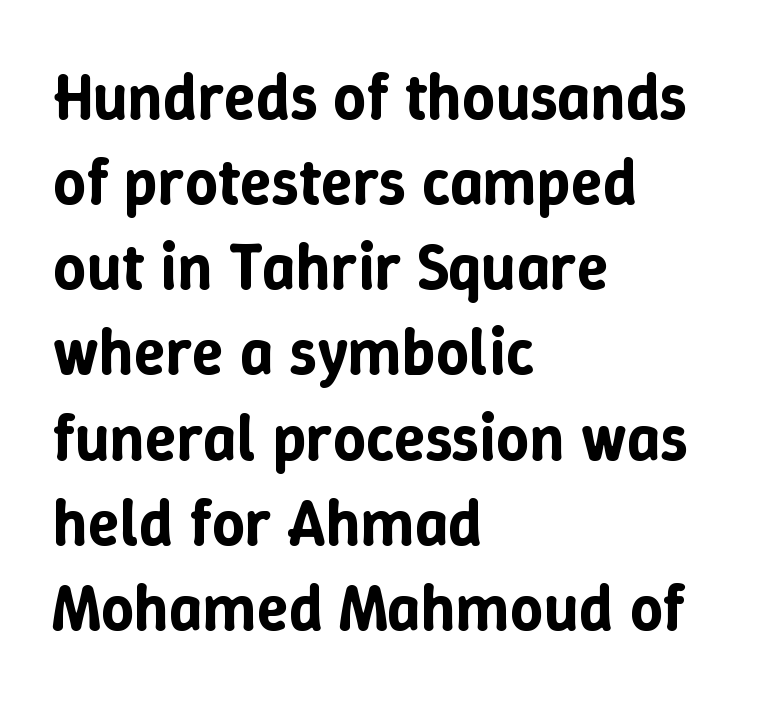
Q: Is the text italic (slanted)? A: No, it is upright.
Q: Is the text underlined? A: No.
Q: How is the paragraph aligned? A: Left-aligned.
Q: Is the spacing between letters normal or unusually wide? A: Normal.
Q: Is the spacing between lines tight, normal or loose? A: Normal.
Q: Width (condensed, normal, or wide)? A: Normal.
Q: Stroke contrast? A: Low.
Q: x-height? A: Medium.
Q: Monospaced? A: No.
